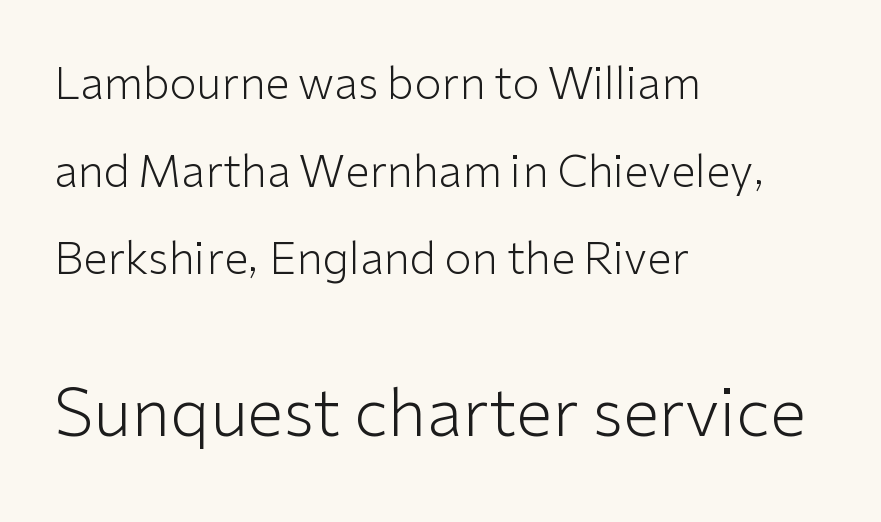
The image shows 66 px light sans-serif type, upright; set left-aligned, loose line spacing (1.99x), normal letter spacing, not underlined; the second (bottom) block is 1.5x larger; low stroke contrast and a medium x-height.
